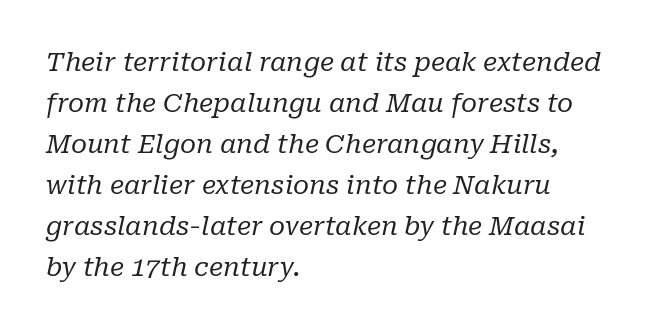
The glyphs are unaccompanied by any horizontal stroke below them. This is oblique type, the kind used for emphasis or titles. Here the glyphs are tracked normally, forming tight word shapes. Horizontal alignment here is leftward, the default for most running prose.
